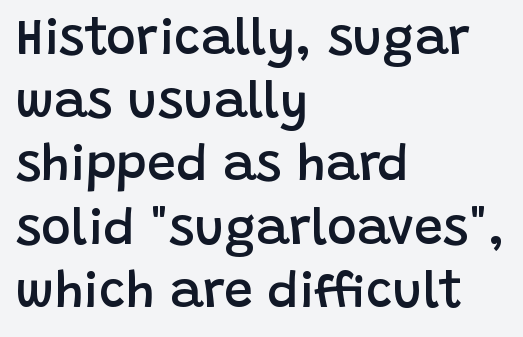
{"serif": "no", "italic": "no", "bold": "semi", "weight": "semibold", "width": "normal", "stroke_contrast": "low", "x_height": "large", "monospaced": "no", "underline": "no", "align": "left", "line_spacing_ratio": 1.24, "letter_spacing": "normal", "letter_spacing_em": 0.0, "glyph_px": 51}
